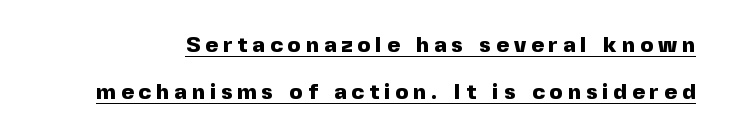
{"italic": "no", "bold": "yes", "underline": "yes", "line_spacing": "loose", "line_spacing_ratio": 2.13, "letter_spacing": "wide", "letter_spacing_em": 0.23, "glyph_px": 22}
